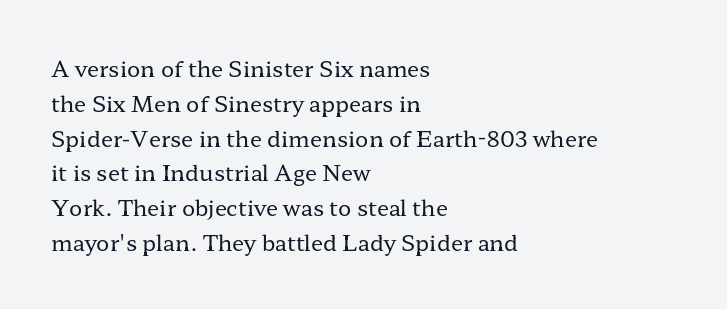
Q: Is the text bold? A: No.
Q: Is the text italic (slanted)? A: No, it is upright.
Q: Is the text underlined? A: No.
Q: How is the paragraph aligned? A: Left-aligned.
Q: Is the spacing between letters normal or unusually wide? A: Normal.
Q: Is the spacing between lines tight, normal or loose? A: Normal.
